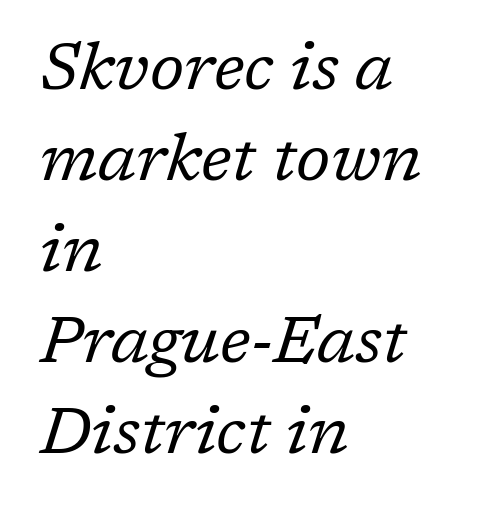
{"serif": "yes", "italic": "yes", "lean": "right", "slant_degrees": 17, "bold": "no", "weight": "regular", "width": "normal", "stroke_contrast": "low", "x_height": "medium", "monospaced": "no", "underline": "no", "align": "left", "line_spacing": "normal", "line_spacing_ratio": 1.38, "letter_spacing": "normal", "letter_spacing_em": 0.0, "glyph_px": 66}
